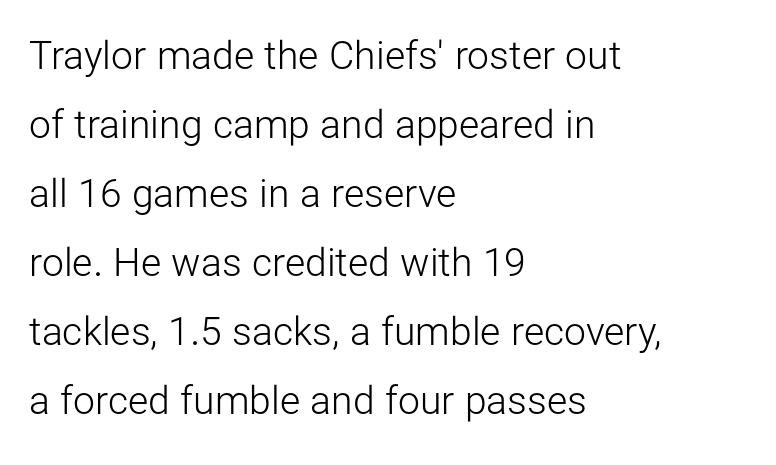
Unlike italic type, these characters show no tilt at all. Caption: standard tracking, unaltered. Letterform terminals end flat and unadorned throughout the passage. The space beneath each line is pristine and unruled. These lines are rendered in a variable-pitch font.
